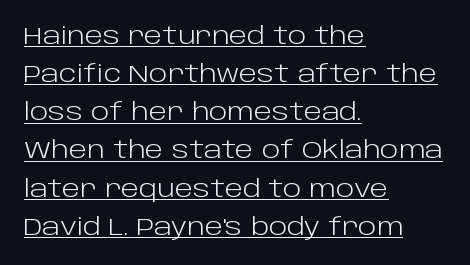
{"italic": "no", "bold": "no", "underline": "yes", "align": "left", "line_spacing": "normal", "line_spacing_ratio": 1.59, "letter_spacing": "normal", "letter_spacing_em": 0.0, "glyph_px": 24}
